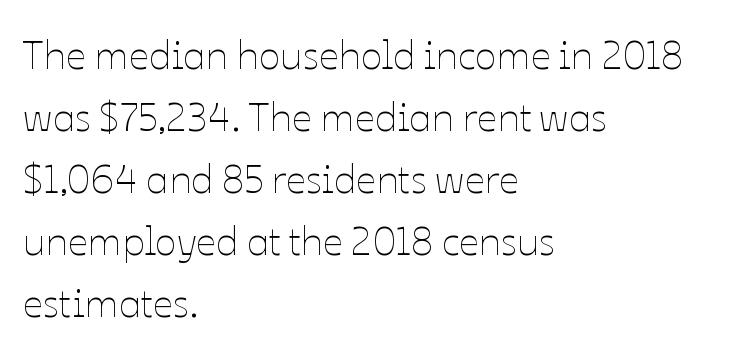
{"italic": "no", "bold": "no", "weight": "thin", "width": "normal", "stroke_contrast": "low", "x_height": "medium", "monospaced": "no", "underline": "no", "align": "left", "line_spacing": "normal", "line_spacing_ratio": 1.55, "letter_spacing": "normal", "letter_spacing_em": 0.0, "glyph_px": 40}
